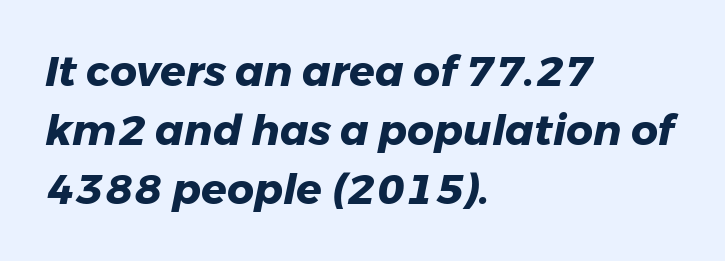
The image shows 42 px heavy type, italic (leaning right); set left-aligned, normal line spacing (1.41x), normal letter spacing, not underlined; low stroke contrast and a medium x-height.
